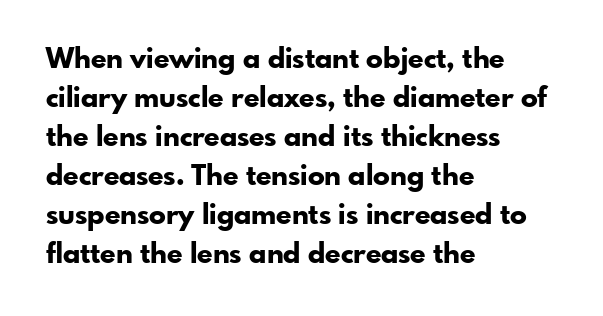
The image shows 28 px bold sans-serif type, upright; set left-aligned, normal line spacing (1.39x), normal letter spacing, not underlined; low stroke contrast and a small x-height.
